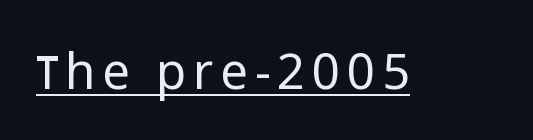
{"serif": "no", "italic": "no", "bold": "no", "weight": "regular", "width": "normal", "stroke_contrast": "low", "x_height": "medium", "monospaced": "no", "underline": "yes", "glyph_px": 49}
